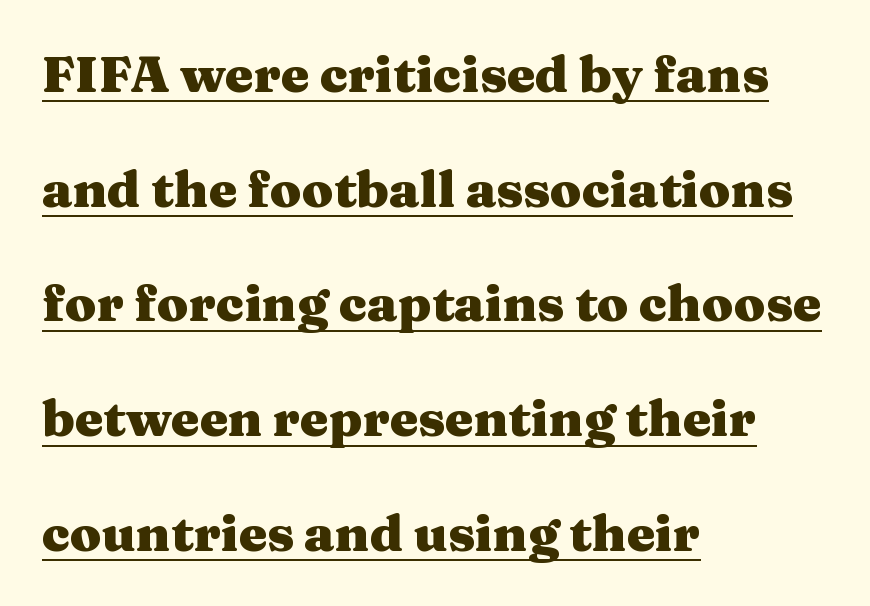
The image shows 51 px heavy, wide serif type, upright; set left-aligned, loose line spacing (2.25x), normal letter spacing, underlined; medium stroke contrast and a medium x-height.
